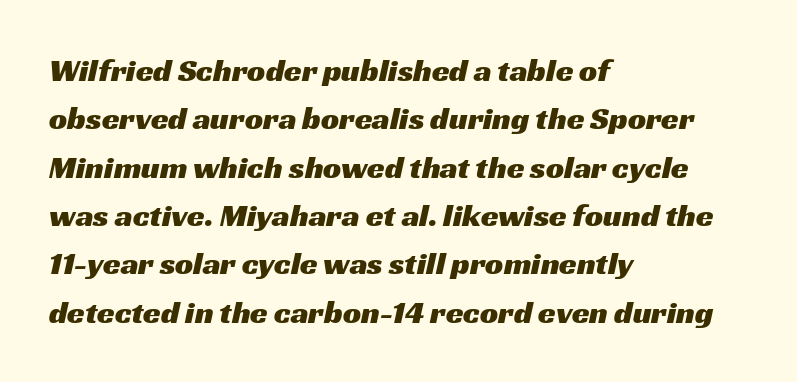
Leading: standard. Type without underlining. You could call the tracking neutral — neither tight nor loose. The typeface chosen for these lines omits serifs. Think of a printed novel: that variable character pitch is what you see here.
